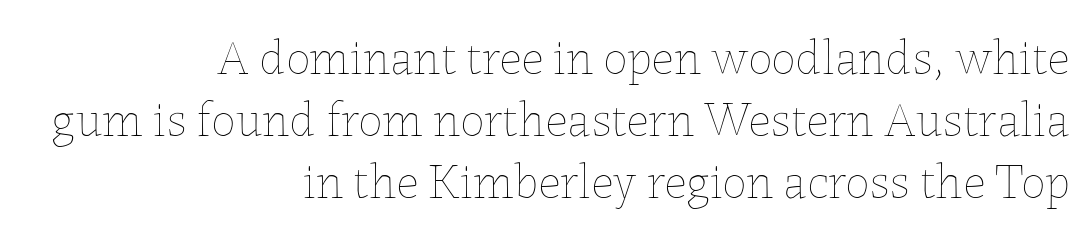
Weight: in the light-to-regular range. Interline gaps are of average width in this sample. Quick note: underline off. This sample has the flowing, uneven cadence of proportional lettering. Quick note: not italic, upright. Look at the tracking — it's just the regular setting, nothing added.
